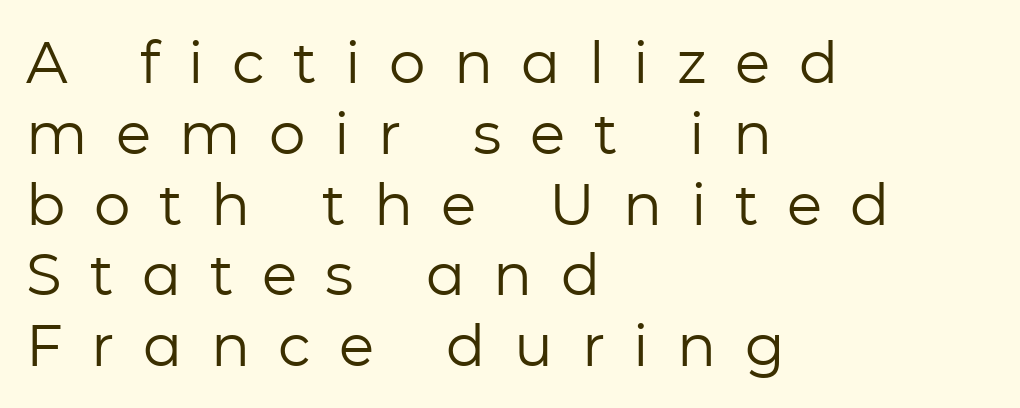
{"serif": "no", "italic": "no", "bold": "no", "weight": "regular", "width": "normal", "stroke_contrast": "low", "x_height": "medium", "monospaced": "no", "underline": "no", "align": "left", "line_spacing_ratio": 1.22, "letter_spacing": "wide", "letter_spacing_em": 0.49, "glyph_px": 58}
